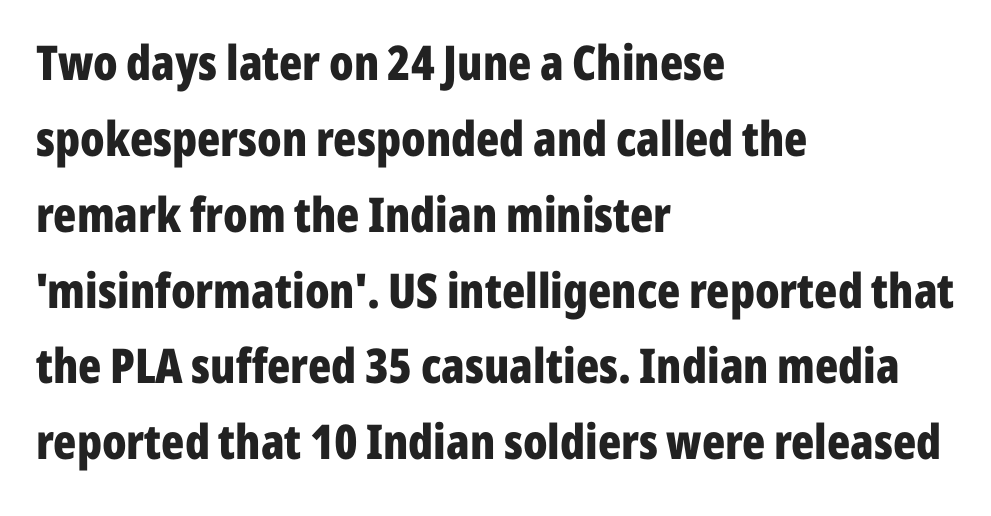
Q: Is the text bold? A: Yes.
Q: Is the text italic (slanted)? A: No, it is upright.
Q: Is the typeface a serif or a sans-serif typeface? A: Sans-serif.
Q: Is the text underlined? A: No.
Q: How is the paragraph aligned? A: Left-aligned.
Q: Is the spacing between letters normal or unusually wide? A: Normal.
Q: Is the spacing between lines tight, normal or loose? A: Normal.
Q: Width (condensed, normal, or wide)? A: Condensed.
Q: Stroke contrast? A: Low.
Q: x-height? A: Medium.
Q: Monospaced? A: No.
